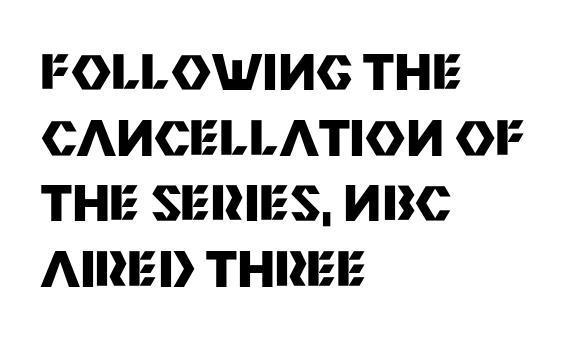
{"serif": "no", "italic": "no", "bold": "yes", "weight": "heavy", "width": "normal", "stroke_contrast": "medium", "x_height": "large", "monospaced": "no", "underline": "no", "align": "left", "line_spacing": "normal", "line_spacing_ratio": 1.34, "letter_spacing": "normal", "letter_spacing_em": 0.0, "glyph_px": 49}
